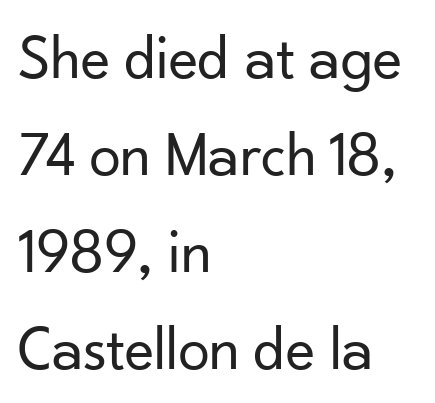
Is the stroke heavy? The answer is a plain regular-or-lighter. Summary of vertical rhythm: regular, with standard interline spacing. No feet cap the strokes, marking this as sans-serif type. The letters sit at their default tracking, neither squeezed nor spread.
